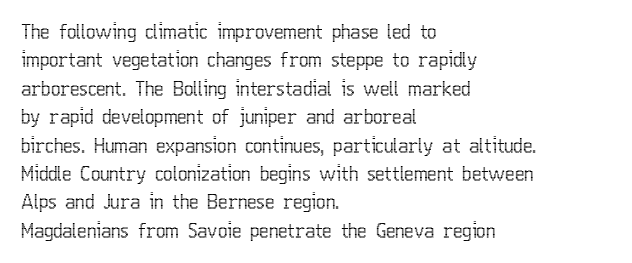
The image shows 20 px text type, upright; set left-aligned, normal line spacing (1.42x), normal letter spacing, not underlined.
